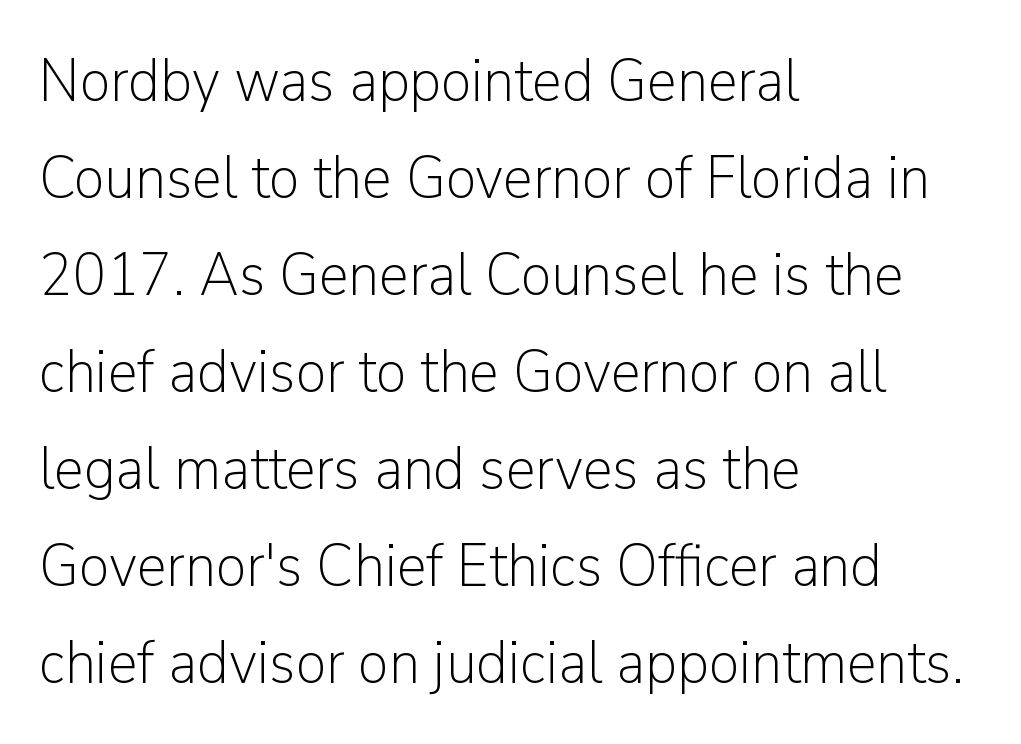
Q: Is the text bold? A: No.
Q: Is the text italic (slanted)? A: No, it is upright.
Q: Is the typeface a serif or a sans-serif typeface? A: Sans-serif.
Q: Is the text underlined? A: No.
Q: How is the paragraph aligned? A: Left-aligned.
Q: Is the spacing between letters normal or unusually wide? A: Normal.
Q: Is the spacing between lines tight, normal or loose? A: Normal.
Q: Width (condensed, normal, or wide)? A: Normal.
Q: Stroke contrast? A: Low.
Q: x-height? A: Medium.
Q: Monospaced? A: No.
